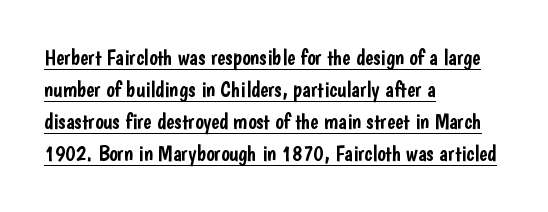
Horizontal alignment here is leftward, the default for most running prose. Regarding leading, the lines here are spaced in the standard way. The face used here is rendered with its standard letterfit. The words here are underlined. The lettering holds an erect, upright posture throughout.
